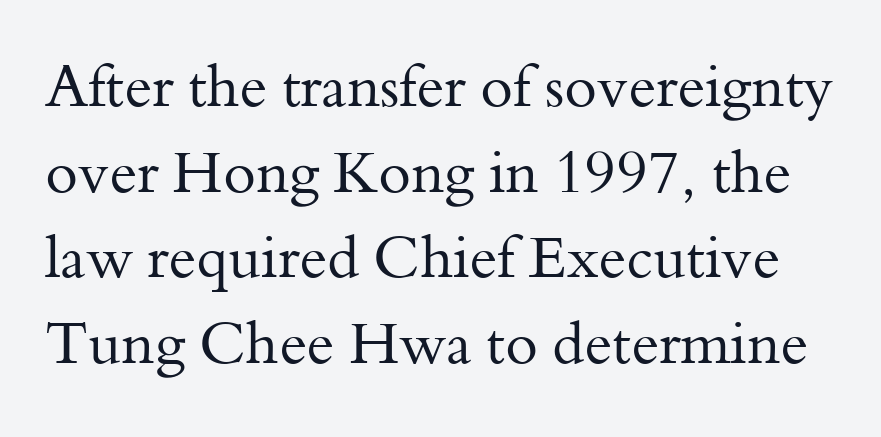
{"serif": "yes", "italic": "no", "bold": "no", "weight": "regular", "width": "normal", "stroke_contrast": "medium", "x_height": "small", "monospaced": "no", "underline": "no", "line_spacing": "normal", "line_spacing_ratio": 1.45, "letter_spacing": "normal", "letter_spacing_em": 0.0, "glyph_px": 59}
